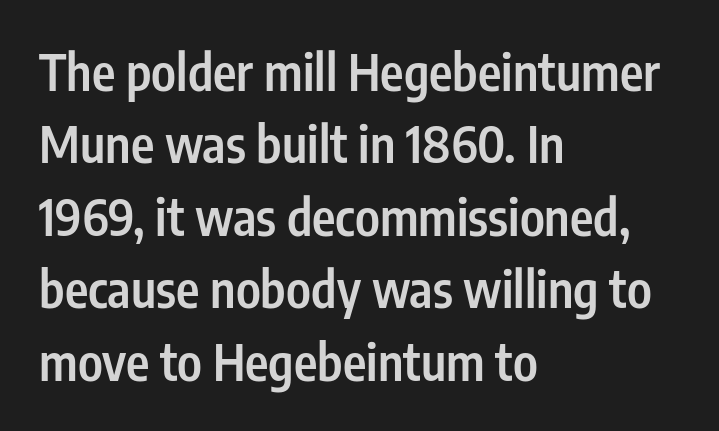
{"serif": "no", "italic": "no", "bold": "semi", "weight": "semibold", "width": "condensed", "stroke_contrast": "low", "x_height": "medium", "monospaced": "no", "underline": "no", "align": "left", "line_spacing": "normal", "line_spacing_ratio": 1.45, "letter_spacing": "normal", "letter_spacing_em": 0.0, "glyph_px": 50}
